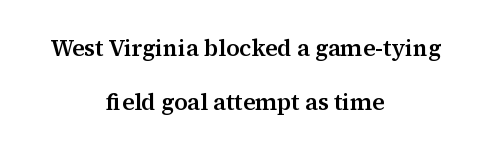
Each word holds together tightly as a unit, with standard inter-letter gaps. Underline: absent. Typeset on center — no edge is straight. Leading is clearly above the norm, producing a sparse column. The lettering stays uniformly vertical, giving the passage a roman look.
